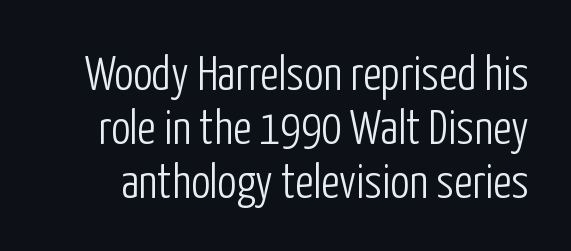
{"serif": "no", "italic": "no", "bold": "no", "weight": "light", "width": "condensed", "stroke_contrast": "low", "x_height": "medium", "monospaced": "no", "underline": "no", "line_spacing": "tight", "line_spacing_ratio": 1.13, "letter_spacing": "normal", "letter_spacing_em": 0.0, "glyph_px": 48}
